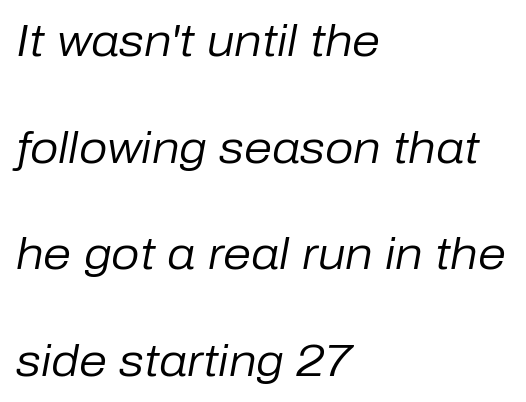
The image shows 45 px regular-weight type, italic (leaning right); set left-aligned, loose line spacing (2.37x), normal letter spacing, not underlined; low stroke contrast and a medium x-height.
